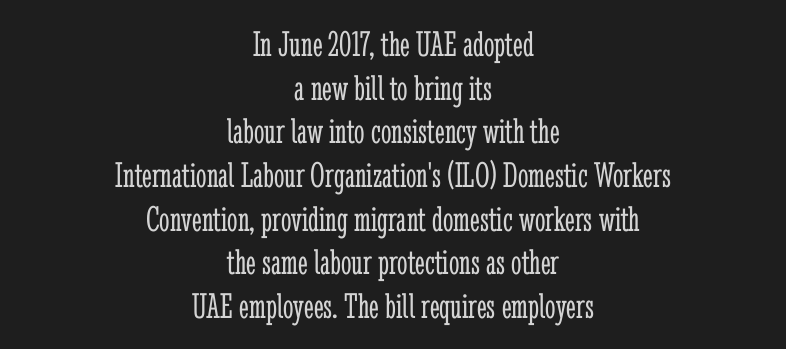
Is the block centered? Yes — each line is placed symmetrically about the middle. Underlining? Definitely not there. Do the characters align in a grid? No, the font is proportional. Serifs: yes, visible at the terminals of the letterforms. In terms of letterspacing, this is plain default setting. Posture: upright roman.
